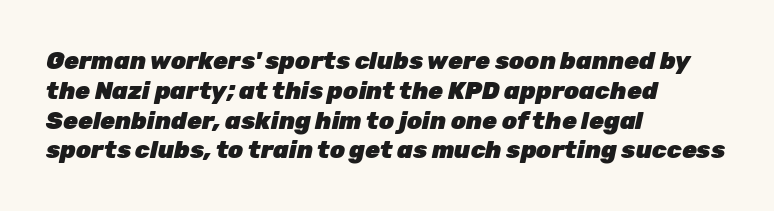
Q: Is the text bold? A: Yes.
Q: Is the text italic (slanted)? A: Yes, it leans right by about 12 degrees.
Q: Is the text underlined? A: No.
Q: How is the paragraph aligned? A: Left-aligned.
Q: Is the spacing between letters normal or unusually wide? A: Normal.
